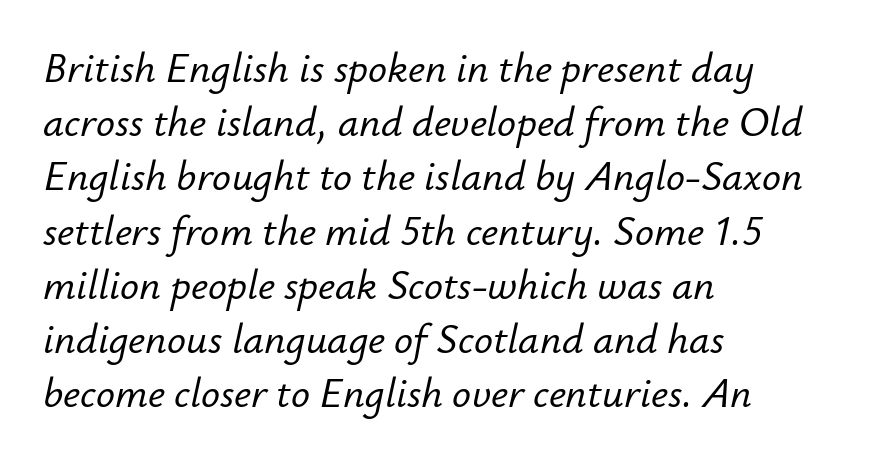
Here the glyphs are tracked normally, forming tight word shapes. The whole block is typeset with a tilt. Descender tails drop into unmarked territory. Interline gaps are of average width in this sample. Do the characters align in a grid? No, the font is proportional.
